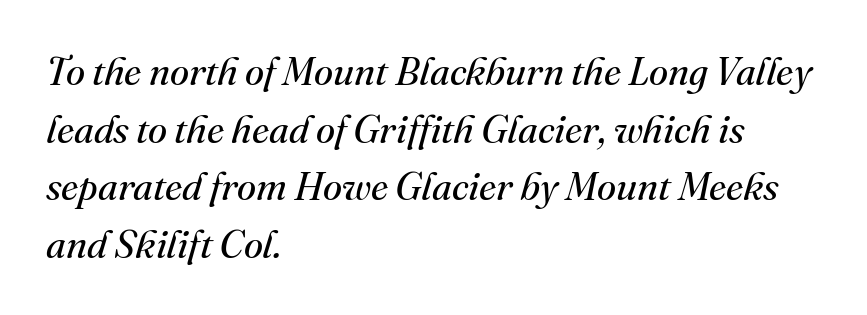
{"serif": "yes", "italic": "yes", "lean": "right", "slant_degrees": 16, "bold": "no", "weight": "regular", "width": "normal", "stroke_contrast": "medium", "x_height": "small", "monospaced": "no", "underline": "no", "align": "left", "line_spacing": "normal", "line_spacing_ratio": 1.48, "letter_spacing": "normal", "letter_spacing_em": 0.0, "glyph_px": 39}
